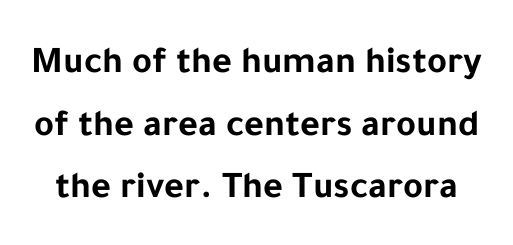
If you measured baseline to baseline, you'd find a middling distance. Posture: vertical. The letterforms sit shoulder to shoulder at normal distance. The face used here is proportionally spaced, like ordinary book or web type.
